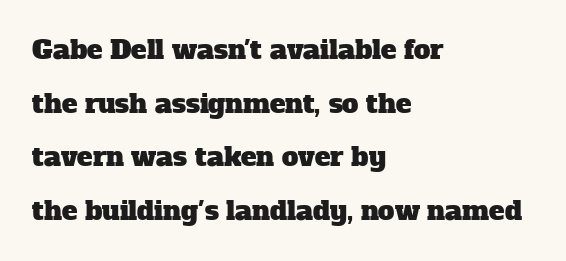
The image shows 26 px text type; set left-aligned, loose line spacing (2.06x), normal letter spacing, not underlined.
